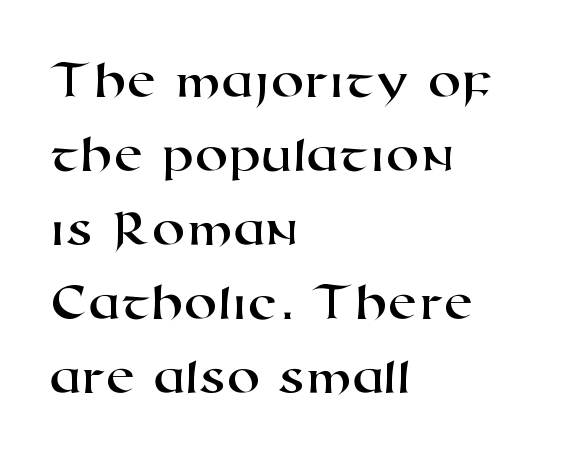
Q: Is the typeface a serif or a sans-serif typeface? A: Sans-serif.
Q: Is the text underlined? A: No.
Q: How is the paragraph aligned? A: Left-aligned.
Q: Is the spacing between letters normal or unusually wide? A: Normal.
Q: Is the spacing between lines tight, normal or loose? A: Normal.
Q: Width (condensed, normal, or wide)? A: Wide.
Q: Stroke contrast? A: High.
Q: x-height? A: Medium.
Q: Monospaced? A: No.
